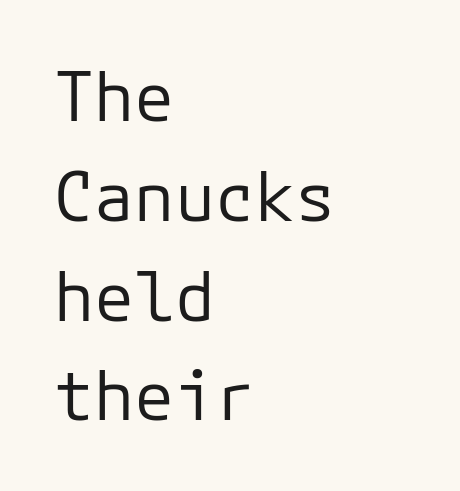
Decoration check: the copy has no underline. Examine the stroke ends and you'll find no serifs. Each line starts at the same left margin while the right side varies. Looks like terminal output: every glyph gets an equal slot. Every stem runs plumb, perpendicular to the baseline. Default kerning and tracking; the words read as compact shapes.
